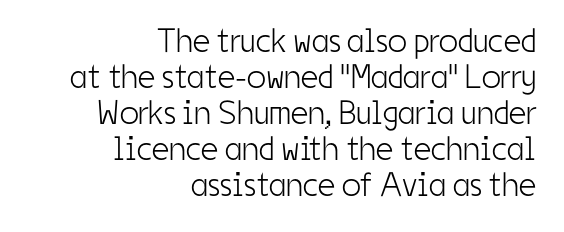
The strokes carry an ordinary text weight at most. Stroke terminals: plain, sans-serif. Quick note: not italic, upright. Alignment: flush right.
